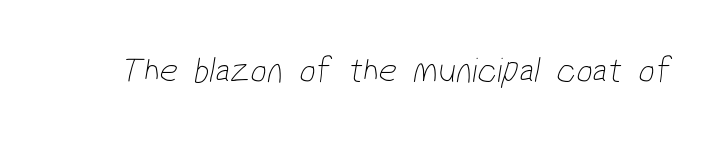
Q: Is the text bold? A: No.
Q: Is the typeface a serif or a sans-serif typeface? A: Sans-serif.
Q: Is the text underlined? A: No.
Q: Is the spacing between letters normal or unusually wide? A: Normal.
Q: Width (condensed, normal, or wide)? A: Condensed.
Q: Stroke contrast? A: Low.
Q: x-height? A: Medium.
Q: Monospaced? A: No.
